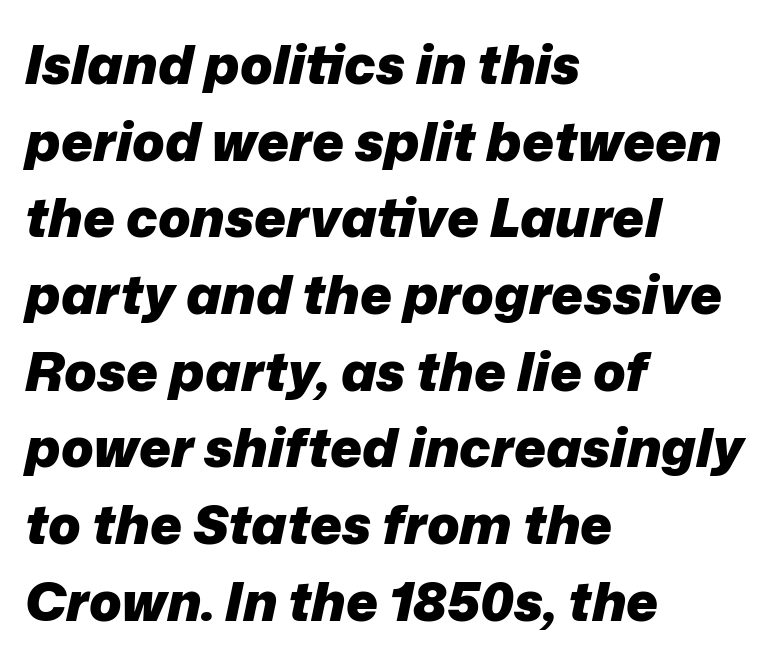
{"italic": "yes", "lean": "right", "slant_degrees": 12, "bold": "yes", "weight": "heavy", "width": "normal", "stroke_contrast": "low", "x_height": "medium", "monospaced": "no", "underline": "no", "align": "left", "line_spacing": "normal", "line_spacing_ratio": 1.42, "letter_spacing": "normal", "letter_spacing_em": 0.0, "glyph_px": 54}
